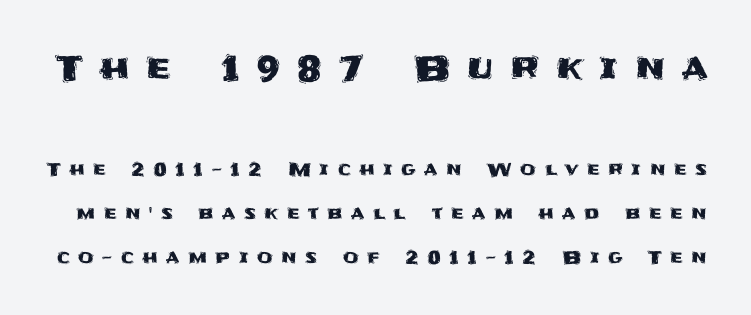
{"serif": "no", "italic": "no", "width": "normal", "stroke_contrast": "medium", "x_height": "large", "monospaced": "no", "underline": "no", "line_spacing": "loose", "line_spacing_ratio": 2.44, "letter_spacing": "wide", "letter_spacing_em": 0.47, "larger_block": "first", "size_ratio": 1.94, "glyph_px": 35}
